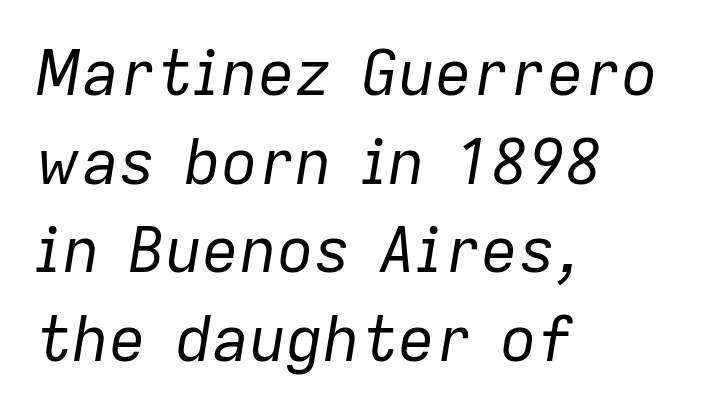
Q: Is the text bold? A: No.
Q: Is the text italic (slanted)? A: Yes, it leans right by about 9 degrees.
Q: Is the text underlined? A: No.
Q: How is the paragraph aligned? A: Left-aligned.
Q: Is the spacing between letters normal or unusually wide? A: Normal.
Q: Is the spacing between lines tight, normal or loose? A: Normal.
Q: Width (condensed, normal, or wide)? A: Normal.
Q: Stroke contrast? A: Low.
Q: x-height? A: Medium.
Q: Monospaced? A: No.
